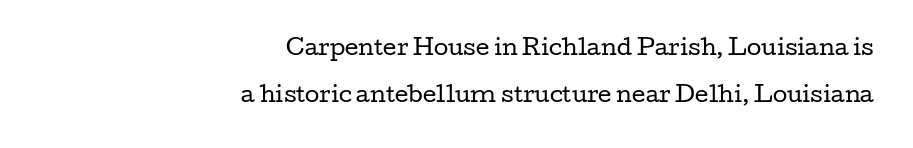
{"italic": "no", "bold": "no", "underline": "no", "align": "right", "line_spacing": "loose", "line_spacing_ratio": 2.24, "letter_spacing": "normal", "letter_spacing_em": 0.0, "glyph_px": 21}
